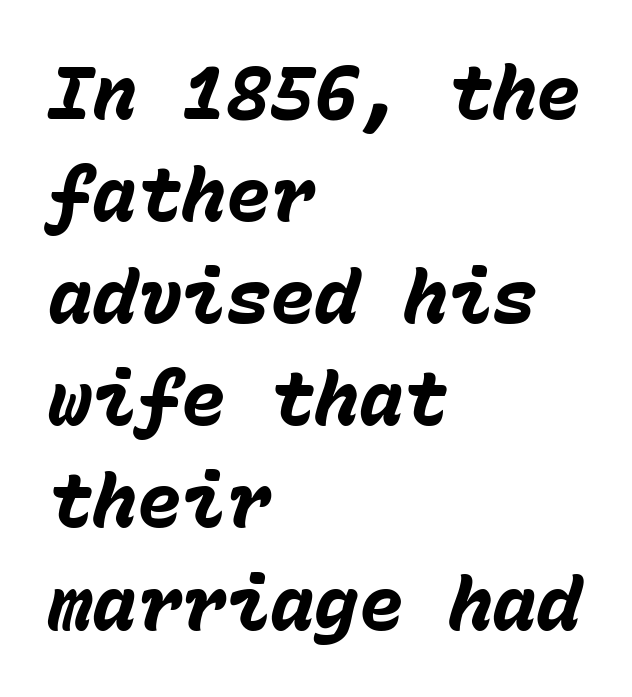
Which margin do the lines hug? The left one — the right edge is uneven. Look at the stroke-to-counter ratio: heavy, a bold. Leading: standard. Would a proofreader flag this as italicized? Yes. These lines are rendered in a fixed-pitch font. Standard letterfit; no display-style spreading of the glyphs.
